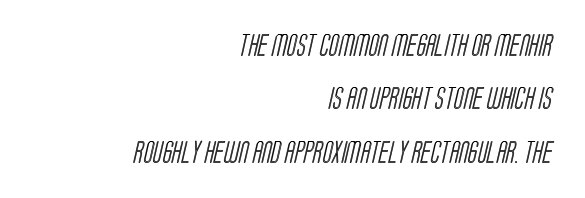
Q: Is the text underlined? A: No.
Q: How is the paragraph aligned? A: Right-aligned.
Q: Is the spacing between letters normal or unusually wide? A: Normal.
Q: Is the spacing between lines tight, normal or loose? A: Loose.
